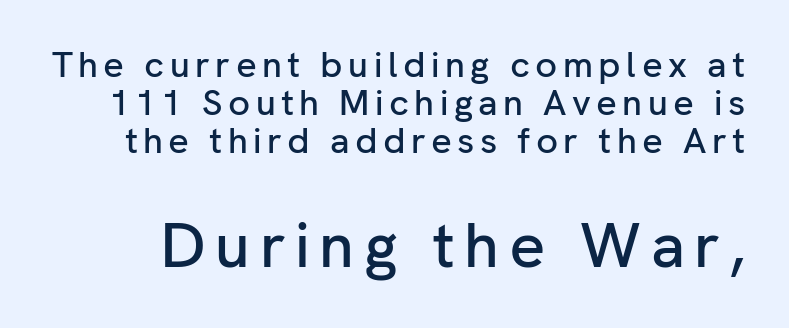
The image shows 63 px sans-serif type, upright; set tight line spacing (1.06x), not underlined; the second (bottom) block is 1.75x larger; low stroke contrast and a medium x-height.
